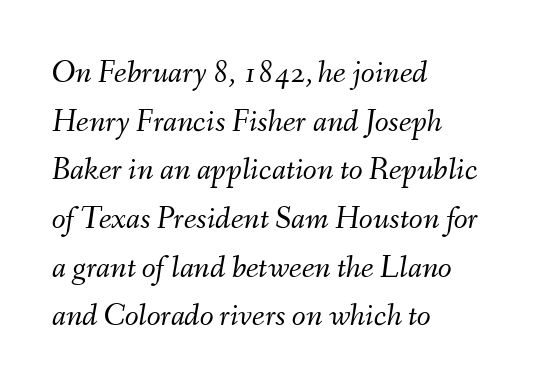
Q: Is the text bold? A: No.
Q: Is the text italic (slanted)? A: Yes, it leans right by about 9 degrees.
Q: Is the text underlined? A: No.
Q: How is the paragraph aligned? A: Left-aligned.
Q: Is the spacing between letters normal or unusually wide? A: Normal.
Q: Is the spacing between lines tight, normal or loose? A: Normal.
Q: Width (condensed, normal, or wide)? A: Normal.
Q: Stroke contrast? A: Medium.
Q: x-height? A: Small.
Q: Monospaced? A: No.
